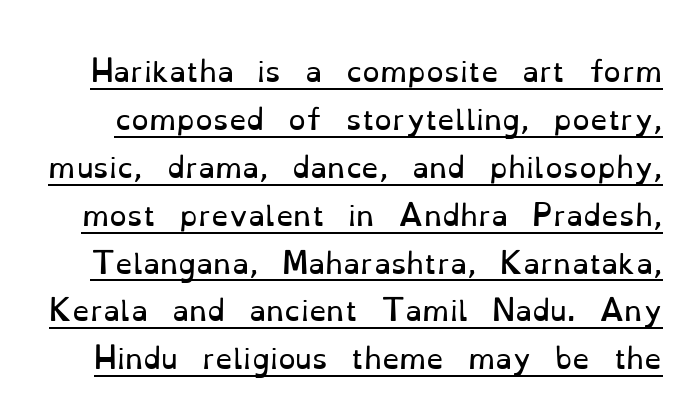
{"serif": "yes", "italic": "no", "bold": "no", "weight": "regular", "width": "normal", "stroke_contrast": "low", "x_height": "small", "monospaced": "no", "underline": "yes", "line_spacing_ratio": 1.71, "letter_spacing": "normal", "letter_spacing_em": 0.0, "glyph_px": 28}
